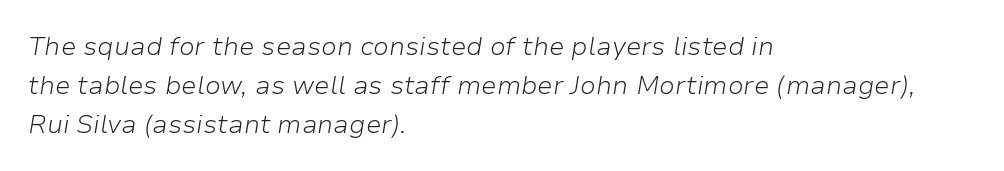
The strip under each line holds only bare page. The rendering uses a moderate line-height, typical for paragraphs. Observe the ordinary spacing: letters are neighbours, not strangers. The cut favours lightness, reaching ordinary text weight at its darkest. The rendering anchors every line to the left-hand side.
